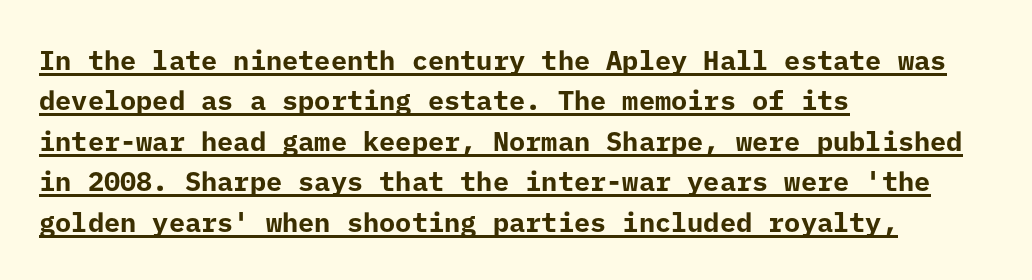
The image shows 27 px bold type, upright; set left-aligned, normal line spacing (1.5x), normal letter spacing, underlined.
